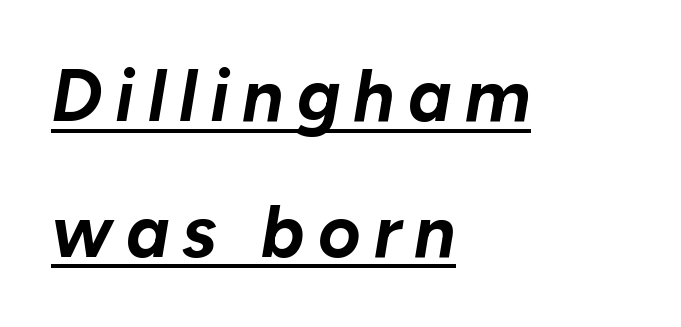
Q: Is the text bold? A: Yes.
Q: Is the text italic (slanted)? A: Yes, it leans right by about 10 degrees.
Q: Is the text underlined? A: Yes.
Q: How is the paragraph aligned? A: Left-aligned.
Q: Width (condensed, normal, or wide)? A: Normal.
Q: Stroke contrast? A: Low.
Q: x-height? A: Medium.
Q: Monospaced? A: No.
